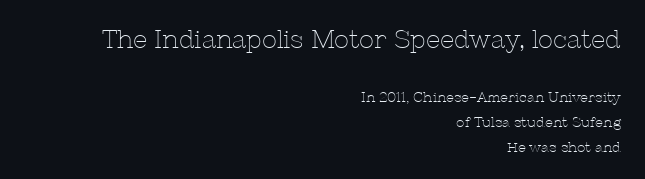
The image shows 25 px text type, upright; set right-aligned, line spacing 1.79x, normal letter spacing, not underlined; the first (top) block is 1.79x larger.
